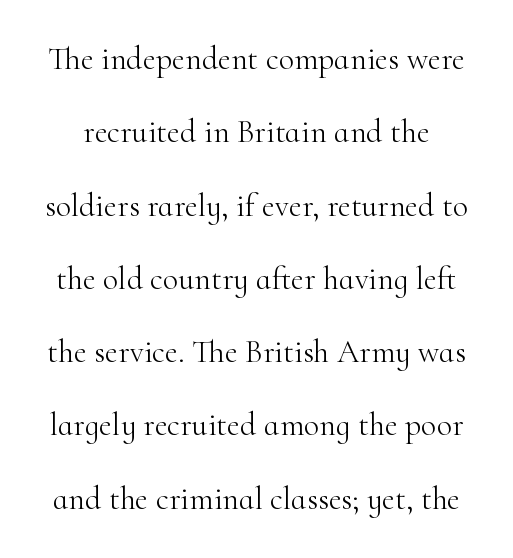
The image shows 32 px light serif type, upright; set loose line spacing (2.29x), normal letter spacing, not underlined; high stroke contrast and a small x-height.
